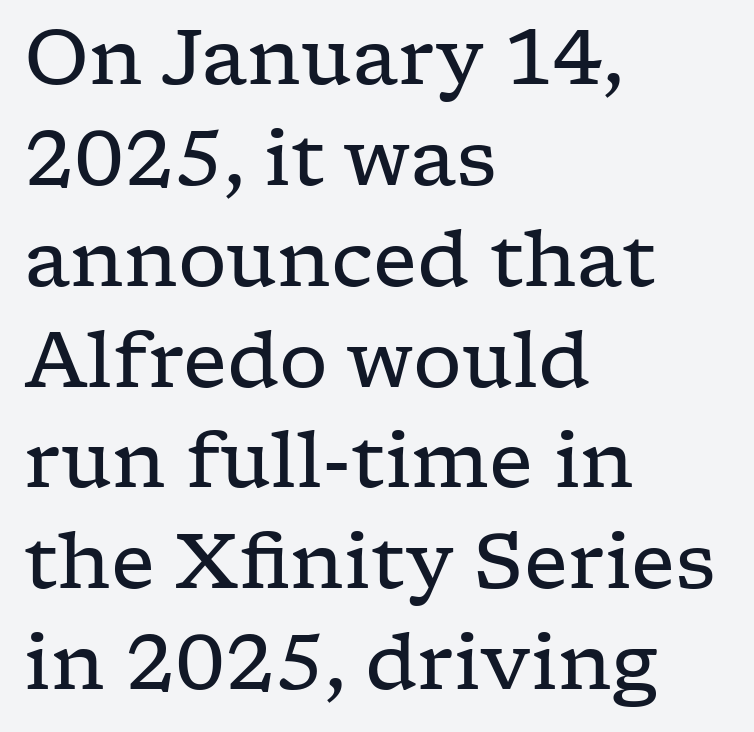
Q: Is the text bold? A: No.
Q: Is the text italic (slanted)? A: No, it is upright.
Q: Is the typeface a serif or a sans-serif typeface? A: Serif.
Q: Is the text underlined? A: No.
Q: How is the paragraph aligned? A: Left-aligned.
Q: Is the spacing between letters normal or unusually wide? A: Normal.
Q: Is the spacing between lines tight, normal or loose? A: Normal.
Q: Width (condensed, normal, or wide)? A: Wide.
Q: Stroke contrast? A: Low.
Q: x-height? A: Medium.
Q: Monospaced? A: No.
